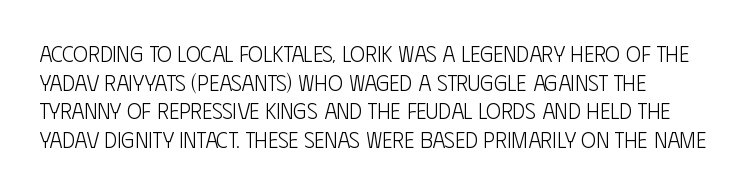
{"italic": "no", "bold": "no", "underline": "no", "line_spacing": "normal", "line_spacing_ratio": 1.3, "letter_spacing": "normal", "letter_spacing_em": 0.0, "glyph_px": 22}
